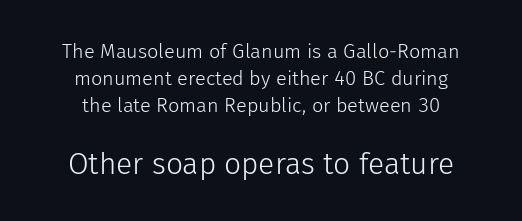
The image shows 30 px light sans-serif type, upright; set centered, normal line spacing (1.36x), normal letter spacing, not underlined; the second (bottom) block is 1.5x larger; low stroke contrast and a medium x-height.
